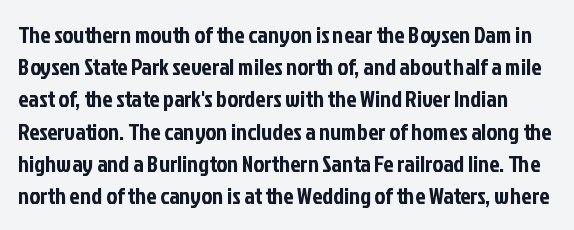
The image shows 23 px text type, upright; set normal line spacing (1.4x), normal letter spacing, not underlined.
